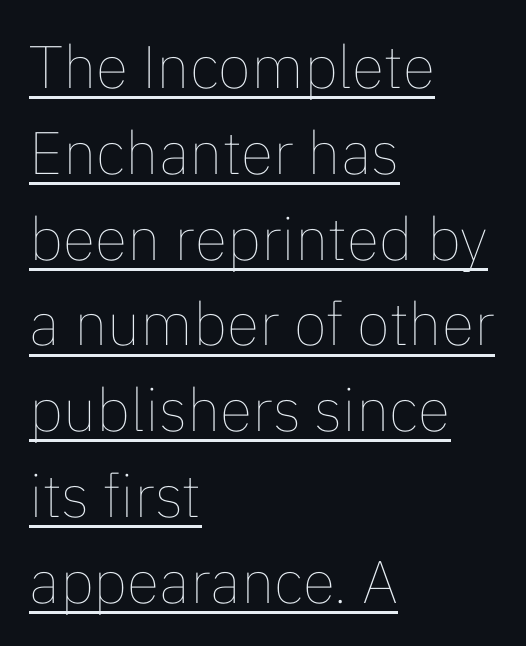
The image shows 60 px thin type, upright; set left-aligned, normal line spacing (1.43x), normal letter spacing, underlined; low stroke contrast and a medium x-height.
